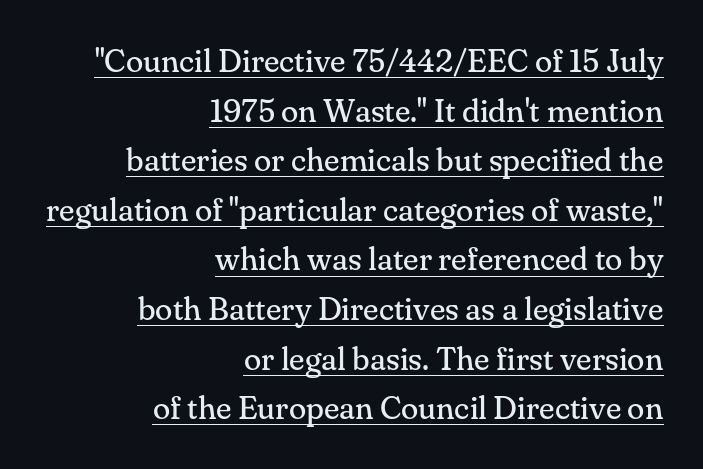
This is roman type, the default non-slanted kind. Whoever set this chose a conventional vertical rhythm. Beneath each row of characters lies a ruled line. Is the stroke heavy? The answer is a plain regular-or-lighter. The lines in this sample share a right terminus and differ only in where they begin. The letters advance in unequal steps, a hallmark of proportional type.
